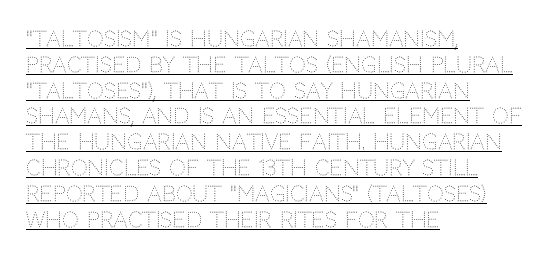
Q: Is the text bold? A: No.
Q: Is the text italic (slanted)? A: No, it is upright.
Q: Is the text underlined? A: Yes.
Q: How is the paragraph aligned? A: Left-aligned.
Q: Is the spacing between letters normal or unusually wide? A: Normal.
